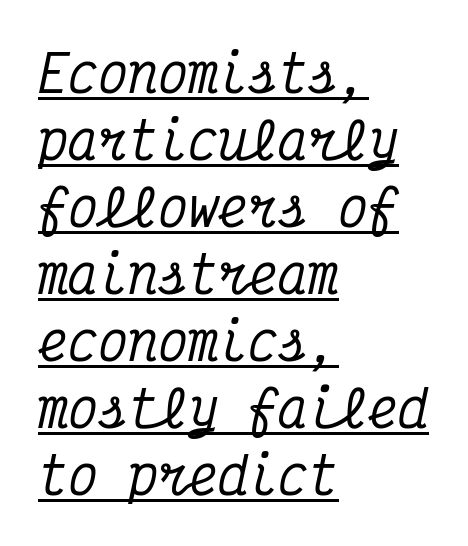
{"serif": "yes", "italic": "yes", "lean": "right", "slant_degrees": 12, "width": "condensed", "stroke_contrast": "medium", "x_height": "medium", "monospaced": "yes", "underline": "yes", "align": "left", "line_spacing": "normal", "line_spacing_ratio": 1.34, "letter_spacing": "normal", "letter_spacing_em": 0.0, "glyph_px": 50}
